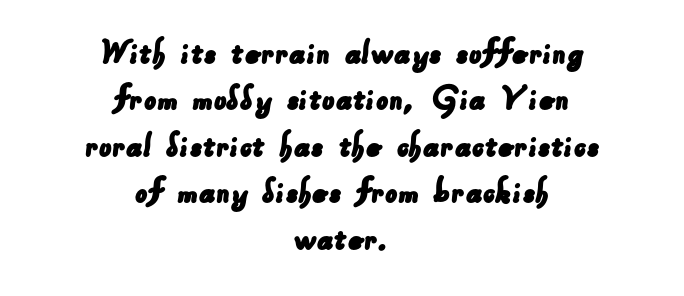
Q: Is the typeface a serif or a sans-serif typeface? A: Sans-serif.
Q: Is the text underlined? A: No.
Q: How is the paragraph aligned? A: Centered.
Q: Is the spacing between letters normal or unusually wide? A: Normal.
Q: Width (condensed, normal, or wide)? A: Normal.
Q: Stroke contrast? A: Low.
Q: x-height? A: Small.
Q: Monospaced? A: No.
